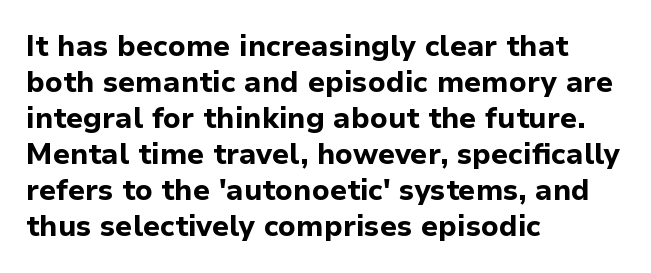
{"serif": "no", "italic": "no", "bold": "yes", "weight": "bold", "width": "normal", "stroke_contrast": "low", "x_height": "medium", "monospaced": "no", "underline": "no", "align": "left", "line_spacing_ratio": 1.24, "letter_spacing": "normal", "letter_spacing_em": 0.0, "glyph_px": 29}
